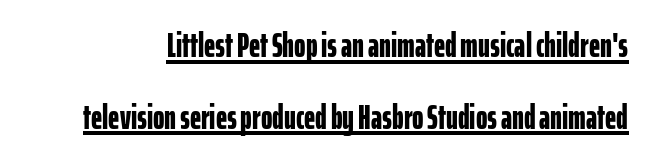
{"serif": "no", "italic": "no", "bold": "yes", "weight": "bold", "width": "condensed", "stroke_contrast": "low", "x_height": "medium", "monospaced": "no", "underline": "yes", "line_spacing": "loose", "line_spacing_ratio": 2.05, "letter_spacing": "normal", "letter_spacing_em": 0.0, "glyph_px": 35}
